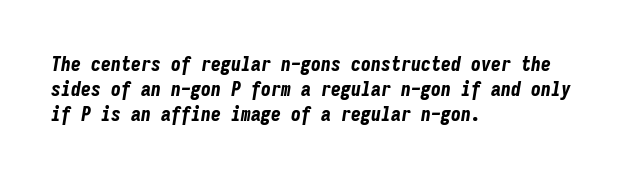
Q: Is the text bold? A: Yes.
Q: Is the text italic (slanted)? A: Yes, it leans right by about 9 degrees.
Q: Is the text underlined? A: No.
Q: How is the paragraph aligned? A: Left-aligned.
Q: Is the spacing between letters normal or unusually wide? A: Normal.
